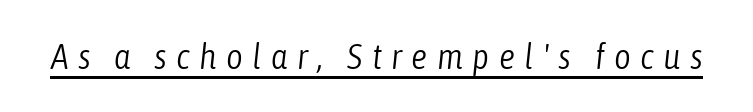
Q: Is the text bold? A: No.
Q: Is the text italic (slanted)? A: Yes, it leans right by about 6 degrees.
Q: Is the text underlined? A: Yes.
Q: Is the spacing between letters normal or unusually wide? A: Unusually wide.
Q: Width (condensed, normal, or wide)? A: Condensed.
Q: Stroke contrast? A: Low.
Q: x-height? A: Medium.
Q: Monospaced? A: No.
